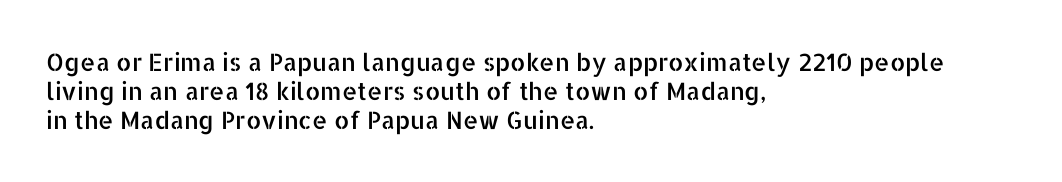
The image shows 24 px text type, upright; set left-aligned, line spacing 1.21x, normal letter spacing, not underlined.
